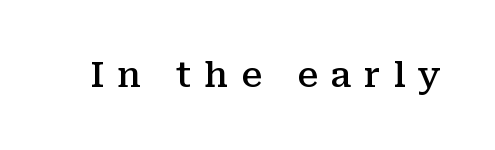
{"serif": "yes", "italic": "no", "bold": "semi", "weight": "semibold", "width": "normal", "stroke_contrast": "medium", "x_height": "medium", "monospaced": "no", "underline": "no", "letter_spacing": "wide", "letter_spacing_em": 0.37, "glyph_px": 35}
